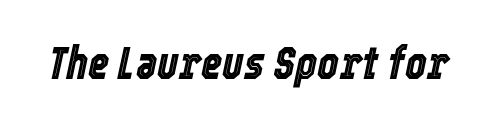
Words float on clear page, feet unadorned. These lines are rendered in a variable-pitch font. Compared with ordinary roman type, these characters are visibly tilted. The rendering keeps characters at their native spacing.
